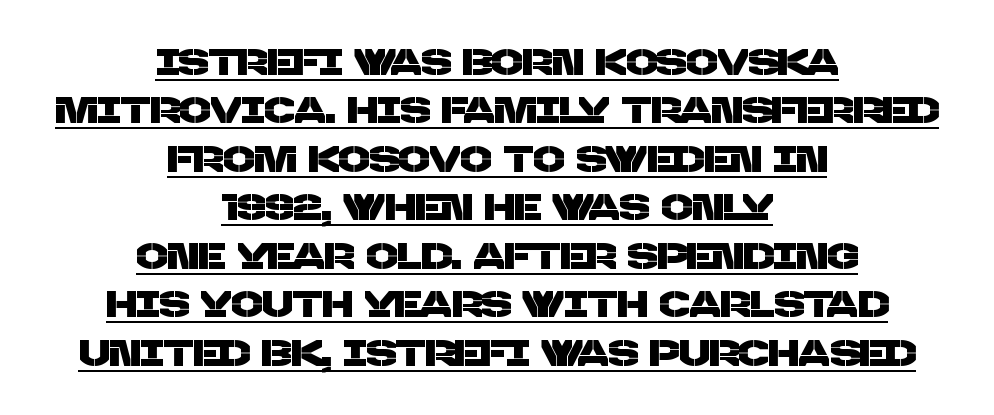
Q: Is the typeface a serif or a sans-serif typeface? A: Sans-serif.
Q: Is the text underlined? A: Yes.
Q: How is the paragraph aligned? A: Centered.
Q: Is the spacing between letters normal or unusually wide? A: Normal.
Q: Is the spacing between lines tight, normal or loose? A: Normal.
Q: Width (condensed, normal, or wide)? A: Normal.
Q: Stroke contrast? A: Low.
Q: x-height? A: Large.
Q: Monospaced? A: No.
